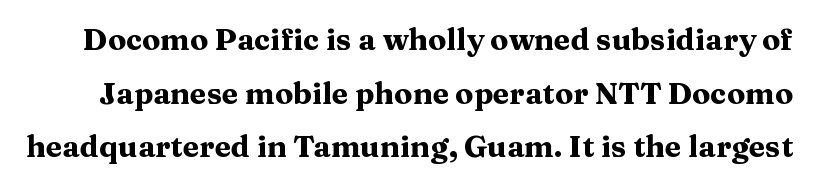
The image shows 30 px heavy, wide serif type, upright; set line spacing 1.79x, normal letter spacing, not underlined; medium stroke contrast and a medium x-height.
